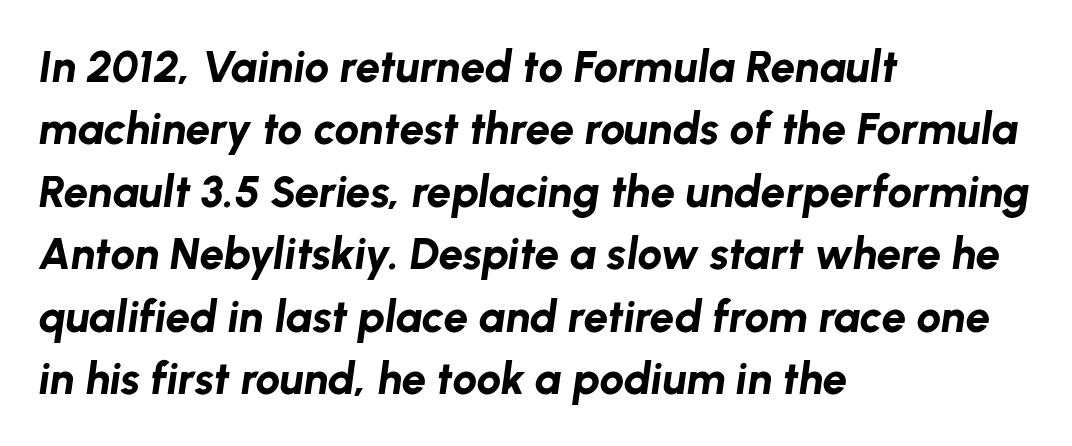
The image shows 44 px bold type, italic (leaning right); set left-aligned, normal line spacing (1.42x), normal letter spacing, not underlined; low stroke contrast and a medium x-height.
